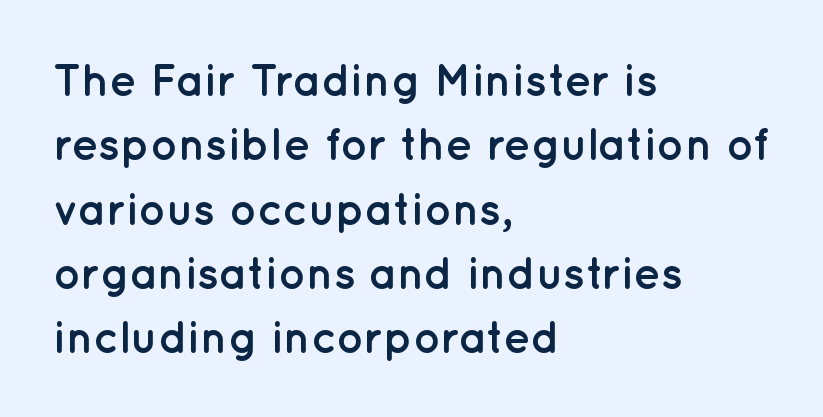
Q: Is the text bold? A: Yes.
Q: Is the text italic (slanted)? A: No, it is upright.
Q: Is the typeface a serif or a sans-serif typeface? A: Sans-serif.
Q: Is the text underlined? A: No.
Q: How is the paragraph aligned? A: Left-aligned.
Q: Is the spacing between letters normal or unusually wide? A: Normal.
Q: Is the spacing between lines tight, normal or loose? A: Normal.
Q: Width (condensed, normal, or wide)? A: Normal.
Q: Stroke contrast? A: Low.
Q: x-height? A: Medium.
Q: Monospaced? A: No.
